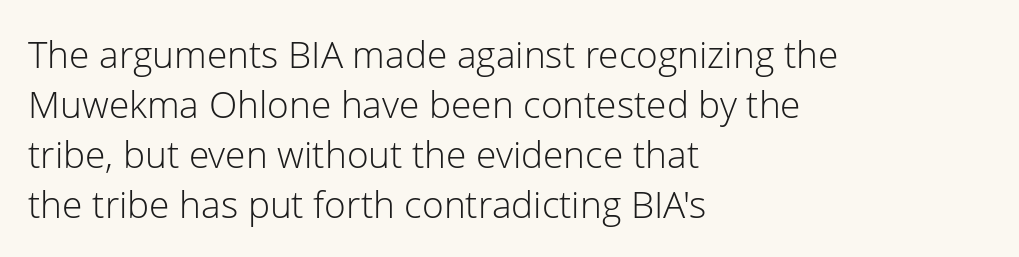
Q: Is the text bold? A: No.
Q: Is the text italic (slanted)? A: No, it is upright.
Q: Is the typeface a serif or a sans-serif typeface? A: Sans-serif.
Q: Is the text underlined? A: No.
Q: How is the paragraph aligned? A: Left-aligned.
Q: Is the spacing between letters normal or unusually wide? A: Normal.
Q: Is the spacing between lines tight, normal or loose? A: Normal.
Q: Width (condensed, normal, or wide)? A: Normal.
Q: Stroke contrast? A: Low.
Q: x-height? A: Medium.
Q: Monospaced? A: No.
